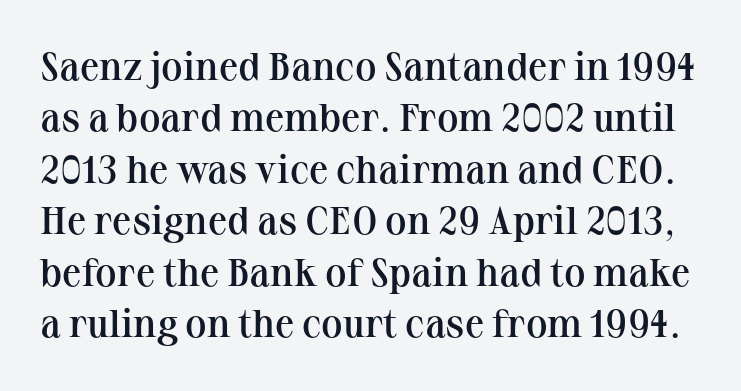
The image shows 39 px semibold serif type, upright; set normal line spacing (1.32x), normal letter spacing, not underlined; medium stroke contrast and a medium x-height.
